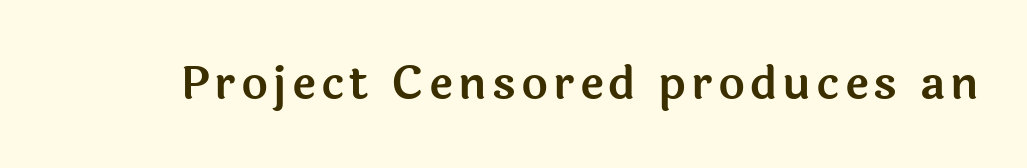
Q: Is the text italic (slanted)? A: No, it is upright.
Q: Is the typeface a serif or a sans-serif typeface? A: Sans-serif.
Q: Is the text underlined? A: No.
Q: Width (condensed, normal, or wide)? A: Normal.
Q: x-height? A: Medium.
Q: Monospaced? A: No.
